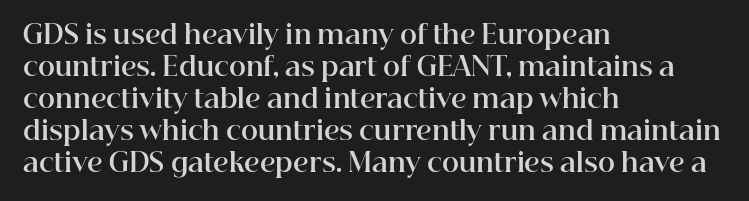
{"italic": "no", "bold": "yes", "underline": "no", "align": "left", "line_spacing_ratio": 1.23, "letter_spacing": "normal", "letter_spacing_em": 0.0, "glyph_px": 26}
